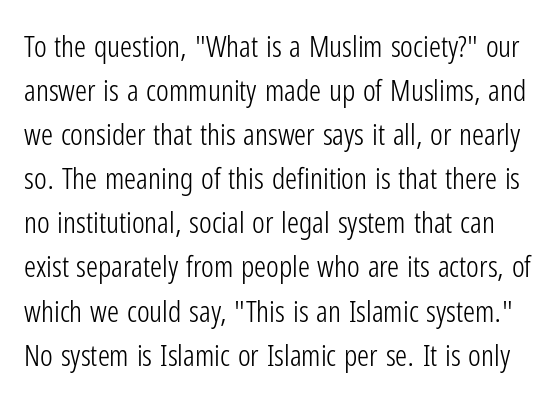
The image shows 30 px light, condensed sans-serif type, upright; set normal line spacing (1.47x), normal letter spacing, not underlined; low stroke contrast and a medium x-height.
